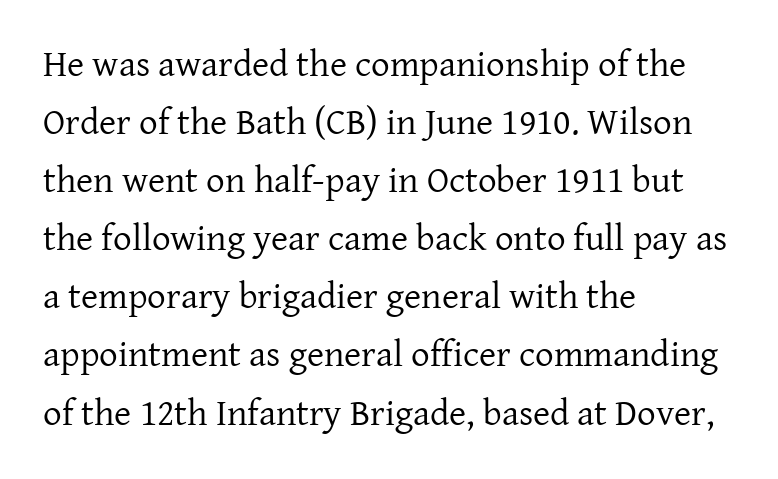
{"serif": "yes", "italic": "no", "bold": "no", "weight": "regular", "width": "normal", "stroke_contrast": "low", "x_height": "medium", "monospaced": "no", "underline": "no", "align": "left", "line_spacing": "normal", "line_spacing_ratio": 1.57, "letter_spacing": "normal", "letter_spacing_em": 0.0, "glyph_px": 37}
